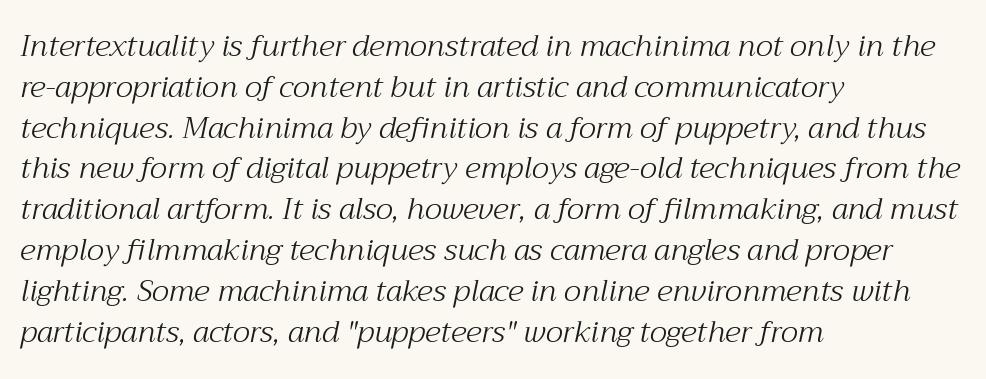
The image shows 30 px light serif type, italic (leaning right); set left-aligned, normal line spacing (1.36x), normal letter spacing, not underlined; medium stroke contrast and a medium x-height.
